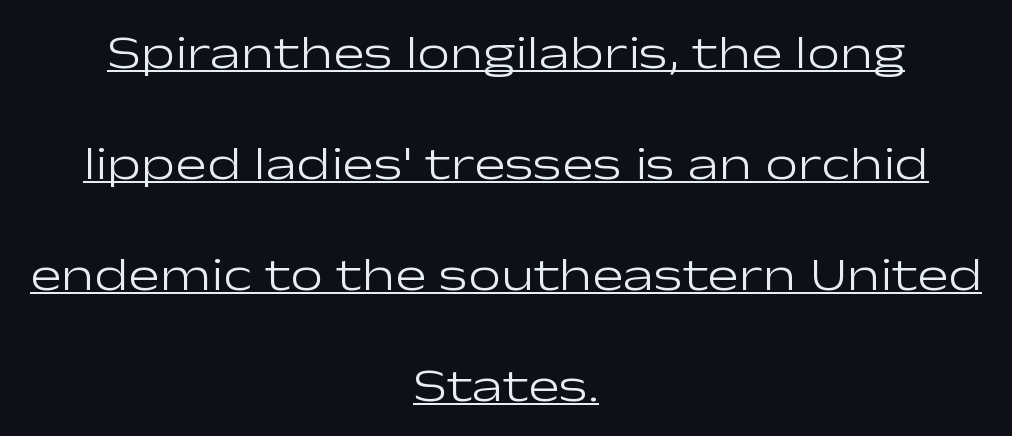
Weight: regular or lighter. A typesetter would call this zero additional tracking. Centered paragraph, ragged on both sides. Descenders here cross a horizontal rule under the line. You could not count columns in this text — the font is proportionally spaced. This is the regular roman posture of the typeface.
